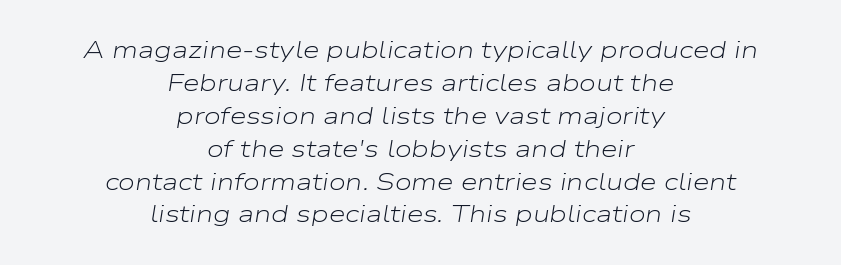
Q: Is the text bold? A: No.
Q: Is the text italic (slanted)? A: Yes, it leans right by about 9 degrees.
Q: Is the text underlined? A: No.
Q: How is the paragraph aligned? A: Centered.
Q: Is the spacing between letters normal or unusually wide? A: Normal.
Q: Is the spacing between lines tight, normal or loose? A: Normal.
